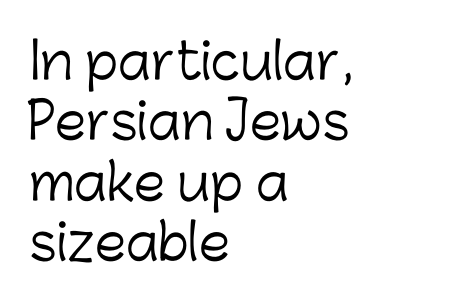
{"serif": "no", "italic": "no", "bold": "no", "weight": "light", "width": "normal", "stroke_contrast": "low", "x_height": "medium", "monospaced": "no", "underline": "no", "align": "left", "line_spacing_ratio": 1.21, "letter_spacing": "normal", "letter_spacing_em": 0.0, "glyph_px": 50}
